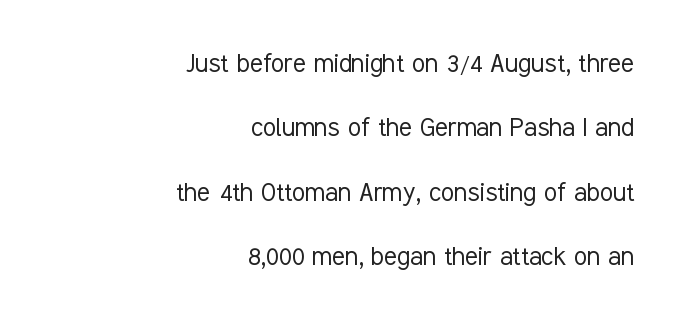
It's the straight-up-and-down kind of type. Reading down the column, the eye jumps a long way to each next line. The passage shown is typed in a proportional face where columns would drift. This rendering employs a face without finishing strokes, i.e., a sans-serif. Short and long lines alike share a common ending point at right. The letterforms sit shoulder to shoulder at normal distance.
